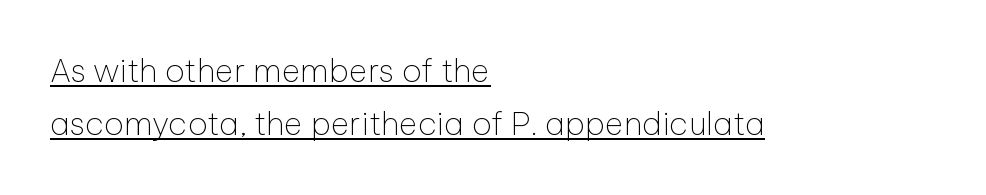
{"serif": "no", "italic": "no", "bold": "no", "weight": "thin", "width": "normal", "stroke_contrast": "low", "x_height": "medium", "monospaced": "no", "underline": "yes", "align": "left", "line_spacing": "normal", "line_spacing_ratio": 1.67, "letter_spacing": "normal", "letter_spacing_em": 0.0, "glyph_px": 32}
